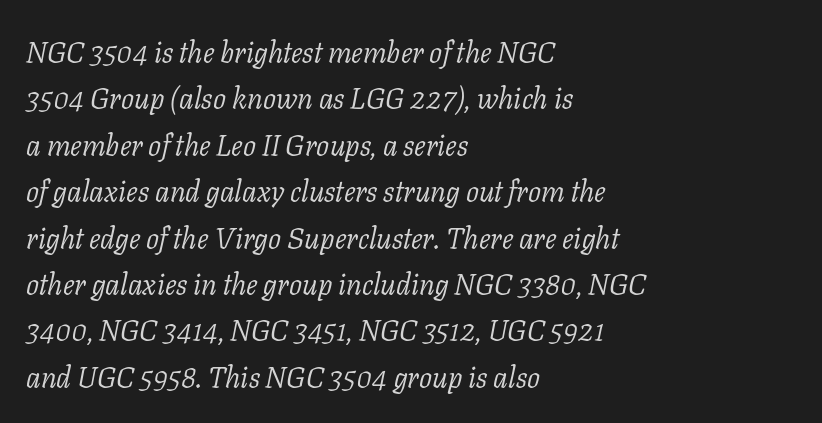
Horizontal bands of white between lines are of average thickness. Serif or sans? Serif — the stroke terminals have little feet. Weight: in the light-to-regular range. Every row of glyphs begins at an identical x-position on the left.
